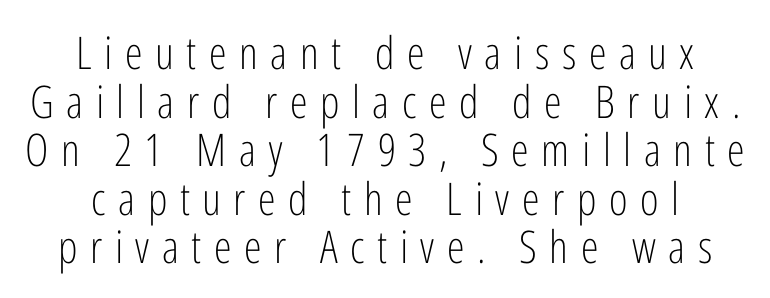
One-word summary of the alignment: center. Stem width sits at or under what a default text font uses. Does extra space separate the letters? Yes, quite a lot of it. The letters carry no serifs — their stems end cleanly without finishing strokes.
